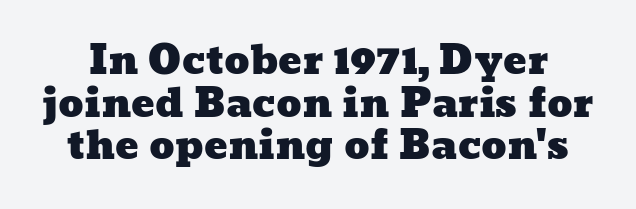
Reading down the column, the eye jumps only a short way to each next line. Tracking value appears to be zero — textbook default spacing. Looks like regular typesetting: each glyph gets only the width it needs. The glyphs are unaccompanied by any horizontal stroke below them.
